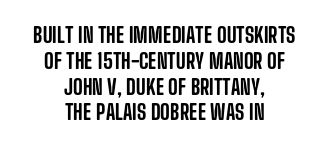
{"italic": "no", "underline": "no", "align": "center", "line_spacing_ratio": 1.23, "letter_spacing": "normal", "letter_spacing_em": 0.0, "glyph_px": 21}
